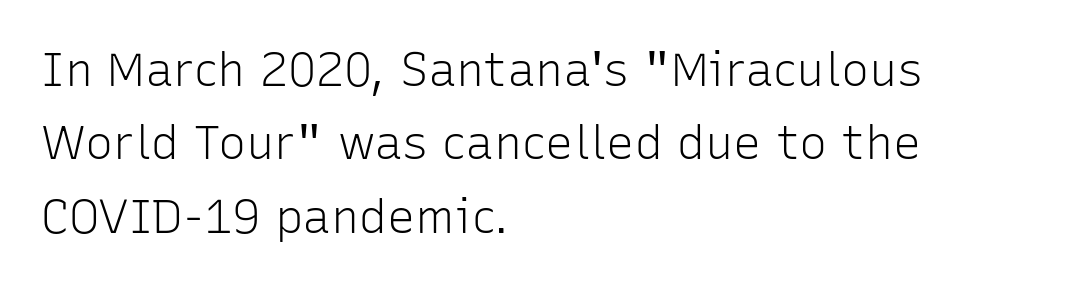
{"serif": "no", "italic": "no", "bold": "no", "weight": "light", "width": "normal", "stroke_contrast": "low", "x_height": "medium", "monospaced": "no", "underline": "no", "align": "left", "line_spacing": "normal", "line_spacing_ratio": 1.56, "letter_spacing": "normal", "letter_spacing_em": 0.0, "glyph_px": 47}
